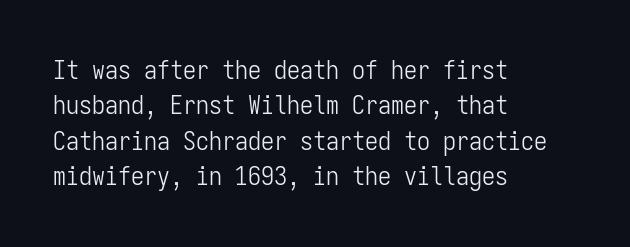
{"italic": "no", "bold": "no", "underline": "no", "align": "left", "line_spacing": "normal", "line_spacing_ratio": 1.36, "letter_spacing": "normal", "letter_spacing_em": 0.0, "glyph_px": 26}
